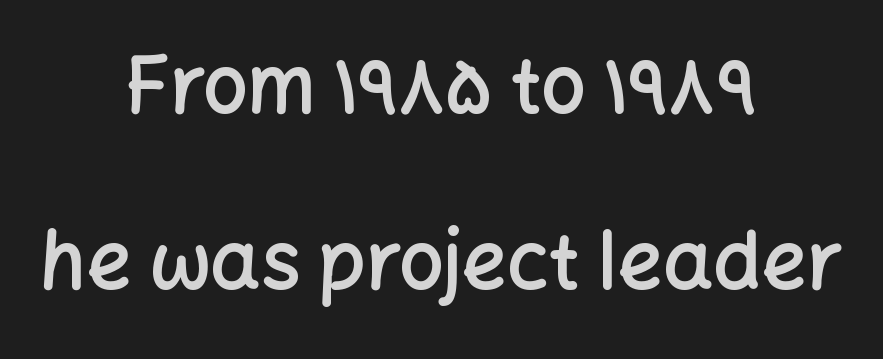
The image shows 79 px semibold sans-serif type, upright; set centered, loose line spacing (2.23x), normal letter spacing, not underlined; low stroke contrast and a medium x-height.
